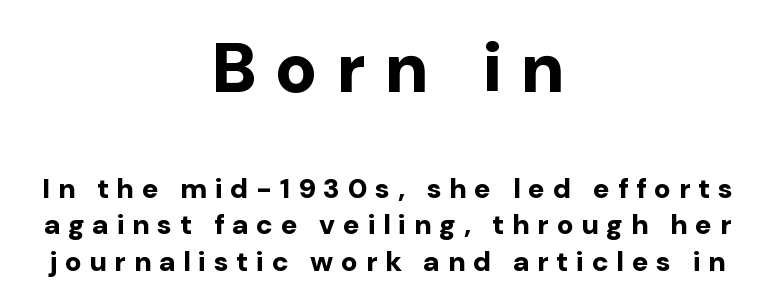
{"serif": "no", "italic": "no", "bold": "yes", "weight": "bold", "width": "normal", "stroke_contrast": "low", "x_height": "medium", "monospaced": "no", "underline": "no", "align": "center", "line_spacing": "normal", "line_spacing_ratio": 1.31, "letter_spacing": "wide", "letter_spacing_em": 0.27, "larger_block": "first", "size_ratio": 2.5, "glyph_px": 70}
